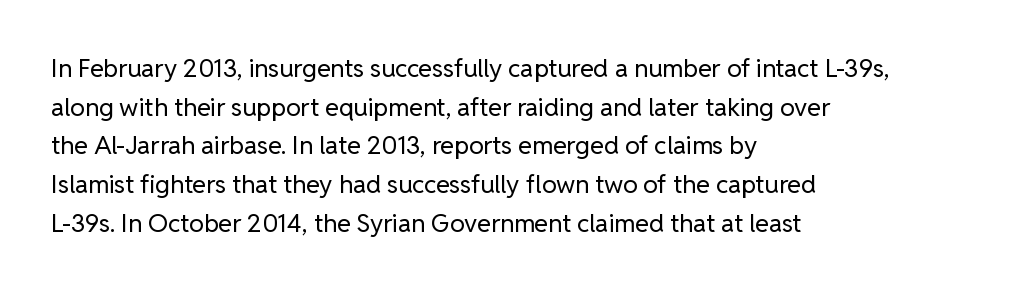
Q: Is the text bold? A: No.
Q: Is the text italic (slanted)? A: No, it is upright.
Q: Is the text underlined? A: No.
Q: How is the paragraph aligned? A: Left-aligned.
Q: Is the spacing between letters normal or unusually wide? A: Normal.
Q: Is the spacing between lines tight, normal or loose? A: Normal.
